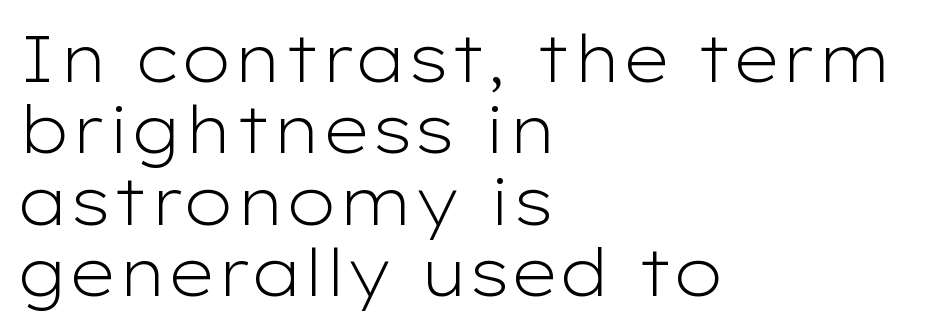
The image shows 65 px light, wide sans-serif type, upright; set left-aligned, tight line spacing (1.1x), normal letter spacing, not underlined; low stroke contrast and a medium x-height.
